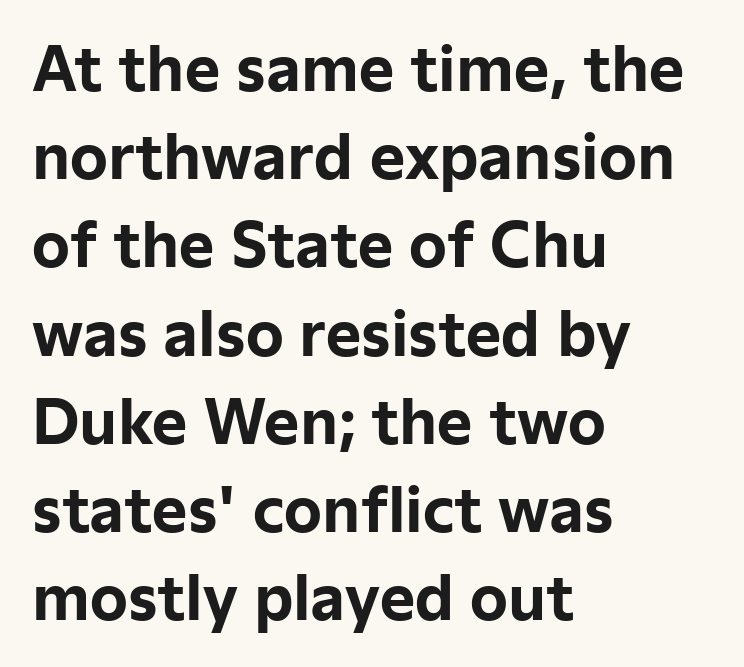
The image shows 60 px bold sans-serif type, upright; set left-aligned, normal line spacing (1.47x), normal letter spacing, not underlined; low stroke contrast and a medium x-height.
